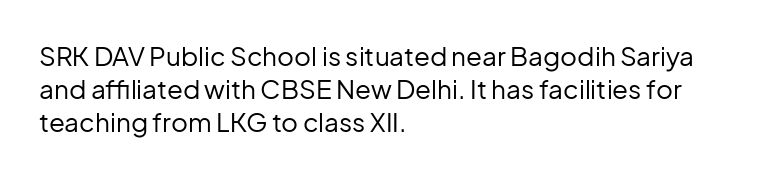
When letters stand straight like this, we call the style roman or upright. These lines sit exactly where default settings would place them. Students, note that the glyphs here touch the page at normal intervals. The passage shown is not bold in any degree. In CSS terms this would be text-align: left. Underlining? Definitely not there.
